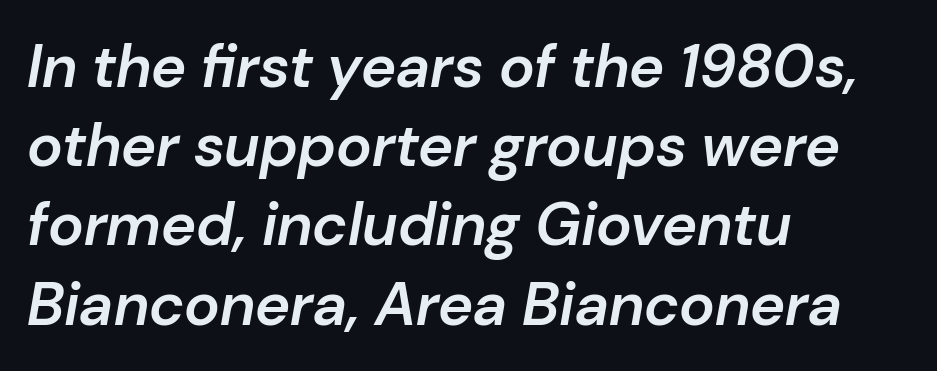
Q: Is the text bold? A: Semi-bold.
Q: Is the text italic (slanted)? A: Yes, it leans right by about 10 degrees.
Q: Is the text underlined? A: No.
Q: How is the paragraph aligned? A: Left-aligned.
Q: Is the spacing between letters normal or unusually wide? A: Normal.
Q: Is the spacing between lines tight, normal or loose? A: Normal.
Q: Width (condensed, normal, or wide)? A: Normal.
Q: Stroke contrast? A: Low.
Q: x-height? A: Medium.
Q: Monospaced? A: No.
